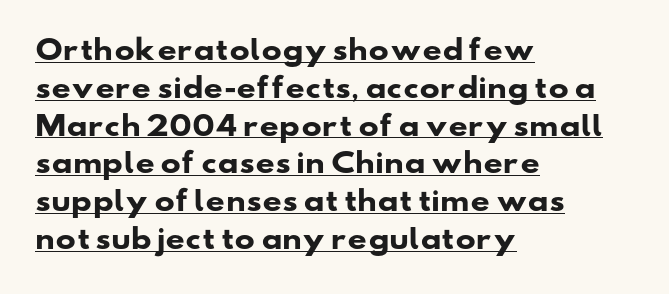
The string is rendered with underlining switched on. This sample keeps an unexceptional amount of space between lines. The letters are bold, with thick, heavy strokes. Short note: letters normally spaced.
